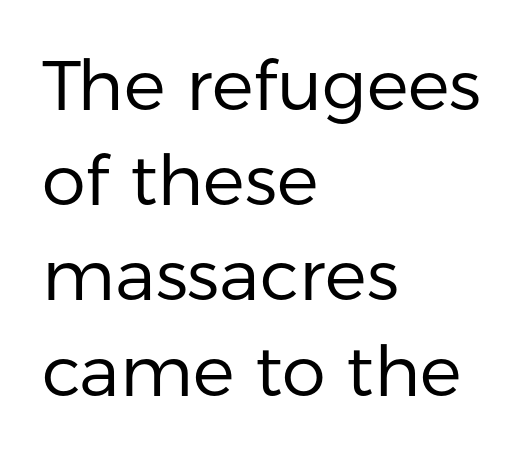
This rendering features lettering with no underline. Vertical stems look standard width or narrower in stroke. Characters remain perfectly vertical along every line. Is the block centered? No — it sits flush against the left margin. Reading down the column, the eye jumps a familiar distance to each next line.
